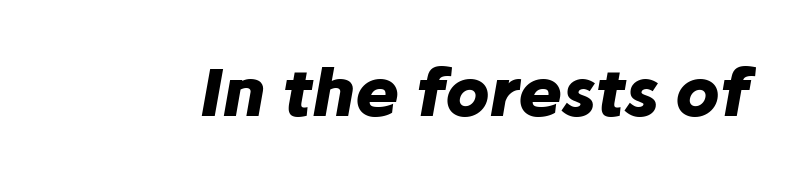
Any mark beneath the type? The region is blank. The glyphs look as if they've been sheared to an angle. There is no visible air inserted between adjacent glyphs. Varying glyph widths throughout — classic text-font behaviour. Chunky letters — that's bold for sure.
